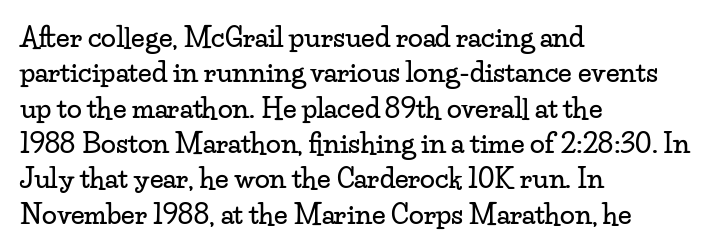
Interline gaps are of average width in this sample. The axis of the letterforms is exactly vertical. Casual observation: everything's shoved over to the left. These lines keep a tight, regular rhythm from letter to letter. Unmarked baselines from the first word to the last.
